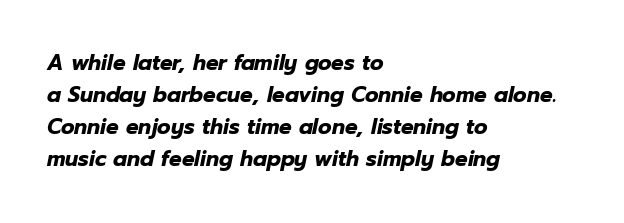
The image shows 21 px bold type, italic (leaning right); set left-aligned, normal line spacing (1.53x), normal letter spacing, not underlined.
